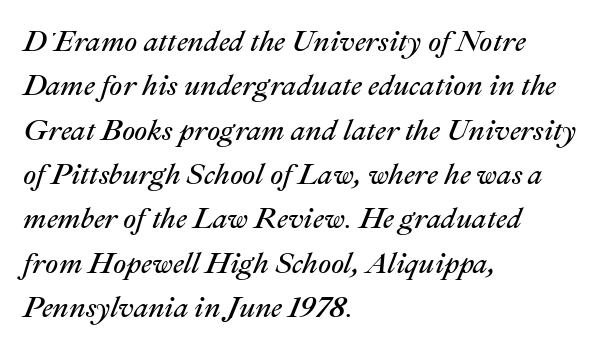
If you measured baseline to baseline, you'd find a middling distance. Heft: none added — not bold. The rag falls on the right side of this text block. Character widths vary here, with narrow letters taking less room than wide ones. Observe the lean: these are italic letterforms. Does extra space separate the letters? No, they use regular spacing.
